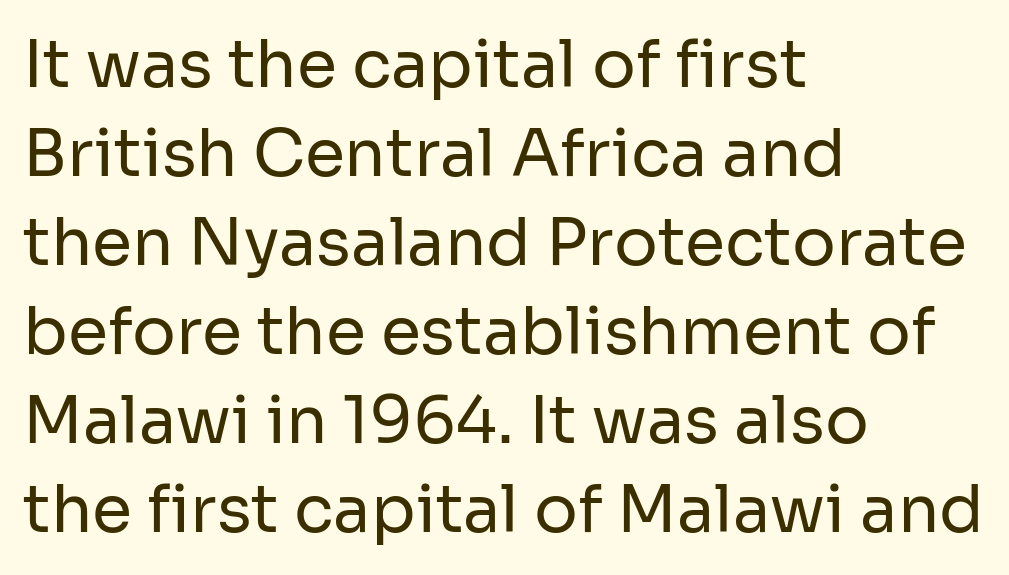
The image shows 65 px regular-weight sans-serif type, upright; set left-aligned, normal line spacing (1.37x), normal letter spacing, not underlined; low stroke contrast and a medium x-height.
